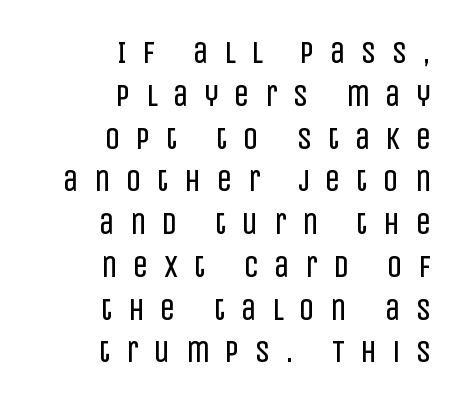
Q: Is the text bold? A: No.
Q: Is the text italic (slanted)? A: No, it is upright.
Q: Is the typeface a serif or a sans-serif typeface? A: Sans-serif.
Q: Is the text underlined? A: No.
Q: How is the paragraph aligned? A: Right-aligned.
Q: Is the spacing between letters normal or unusually wide? A: Unusually wide.
Q: Is the spacing between lines tight, normal or loose? A: Normal.
Q: Width (condensed, normal, or wide)? A: Condensed.
Q: Stroke contrast? A: Low.
Q: x-height? A: Large.
Q: Monospaced? A: No.
